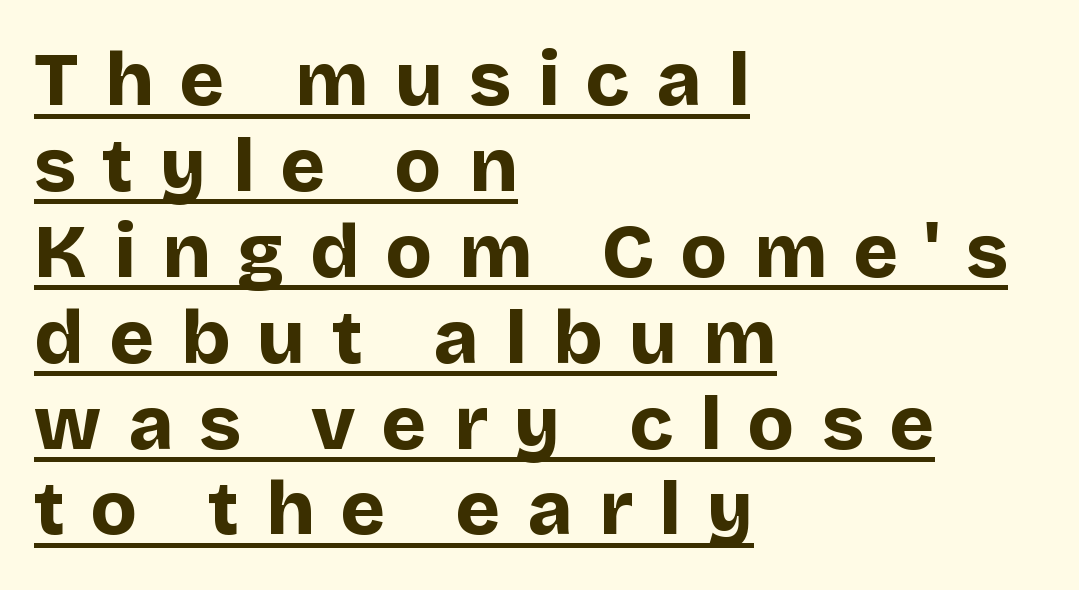
A typesetter would call this proportional, since set widths differ per character. Horizontal bands of white between lines are thin slivers. Horizontal alignment here is leftward, the default for most running prose. Posture: vertical. This is heavy type, rendered in bold. A rule runs beneath these lines of type.
